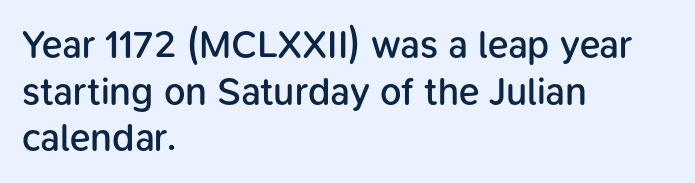
A sans-serif font was chosen for this passage. Firm but not heavy-handed strokes: this text is semibold. Anything drawn beneath the words? Only blank space. How are the letters spaced? Ordinarily, with no added tracking. Line starts are locked; line ends wander. Style check: upright.
